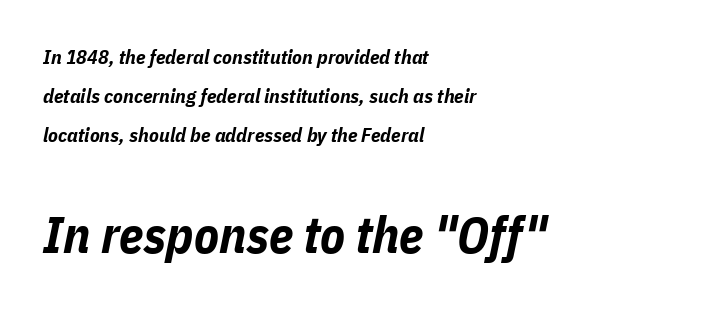
Bare-footed words on every line. Note the varied advance widths — an 'i' is clearly narrower than an 'm'. Every character sits at an angle, as italics do. These lines carry a lot of weight — the face is fully bold. Look at the tracking — it's just the regular setting, nothing added. Visually, the bottom section dominates because its glyphs are scaled up.
